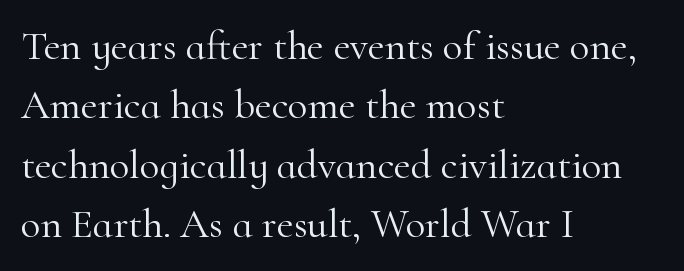
{"serif": "yes", "italic": "no", "bold": "no", "weight": "light", "width": "normal", "stroke_contrast": "high", "x_height": "small", "monospaced": "no", "underline": "no", "align": "left", "line_spacing": "normal", "line_spacing_ratio": 1.45, "letter_spacing": "normal", "letter_spacing_em": 0.0, "glyph_px": 41}
